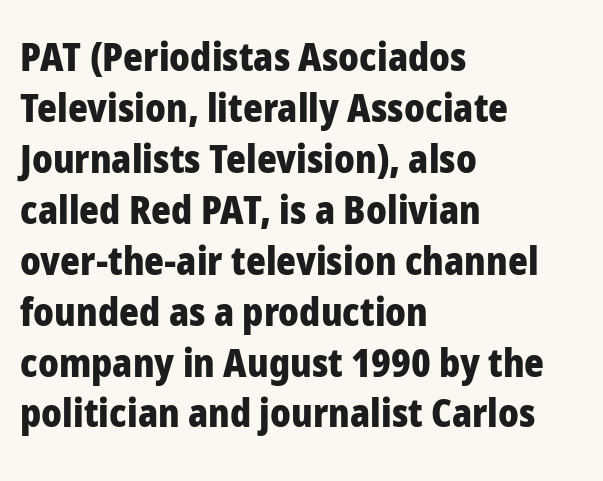
Q: Is the text bold? A: Yes.
Q: Is the text italic (slanted)? A: No, it is upright.
Q: Is the typeface a serif or a sans-serif typeface? A: Sans-serif.
Q: Is the text underlined? A: No.
Q: How is the paragraph aligned? A: Left-aligned.
Q: Is the spacing between letters normal or unusually wide? A: Normal.
Q: Is the spacing between lines tight, normal or loose? A: Normal.
Q: Width (condensed, normal, or wide)? A: Normal.
Q: Stroke contrast? A: Low.
Q: x-height? A: Medium.
Q: Monospaced? A: No.
